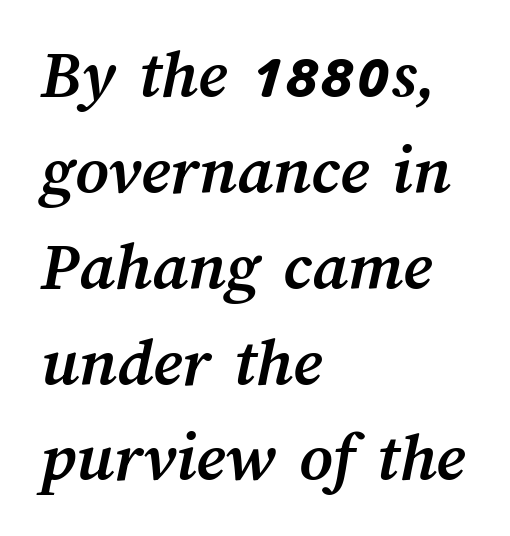
{"bold": "yes", "weight": "semibold", "width": "normal", "stroke_contrast": "medium", "x_height": "medium", "monospaced": "no", "underline": "no", "align": "left", "line_spacing": "normal", "line_spacing_ratio": 1.35, "letter_spacing": "normal", "letter_spacing_em": 0.0, "glyph_px": 71}
